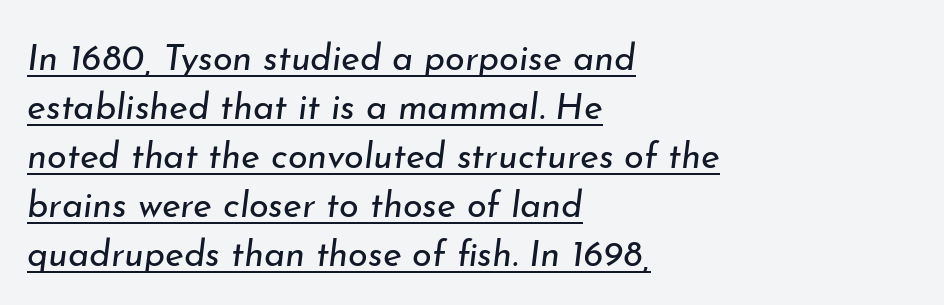
{"italic": "yes", "lean": "right", "slant_degrees": 7, "bold": "no", "weight": "regular", "width": "normal", "stroke_contrast": "low", "x_height": "small", "monospaced": "no", "underline": "yes", "align": "left", "line_spacing": "normal", "line_spacing_ratio": 1.36, "letter_spacing": "normal", "letter_spacing_em": 0.0, "glyph_px": 36}
